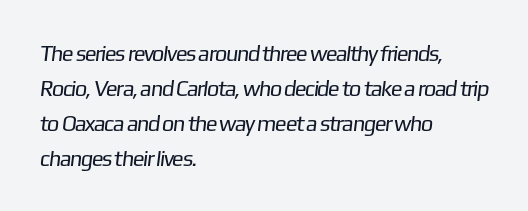
The image shows 22 px text type; set left-aligned, normal line spacing (1.59x), normal letter spacing, not underlined.
